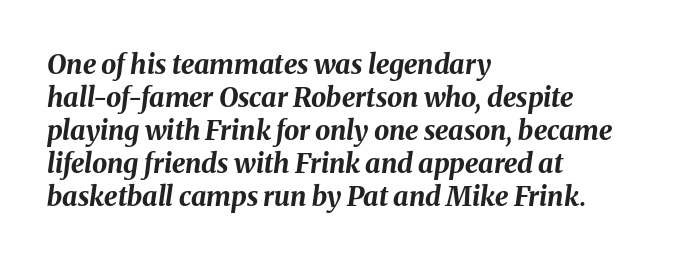
{"italic": "yes", "lean": "right", "slant_degrees": 8, "bold": "yes", "underline": "no", "align": "left", "line_spacing_ratio": 1.22, "letter_spacing": "normal", "letter_spacing_em": 0.0, "glyph_px": 27}
